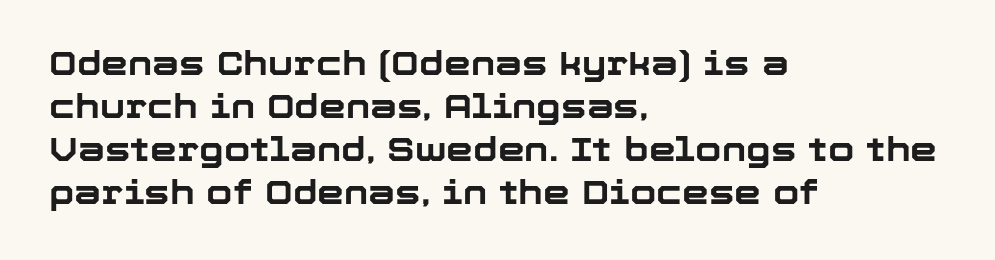
Every character sits straight up, as roman type does. Looks like regular typesetting: each glyph gets only the width it needs. Left-aligned paragraph, ragged on the right. Are there feet on the stems? There aren't — it's a sans. You'd pick this weight for a headline — it's a proper bold.
